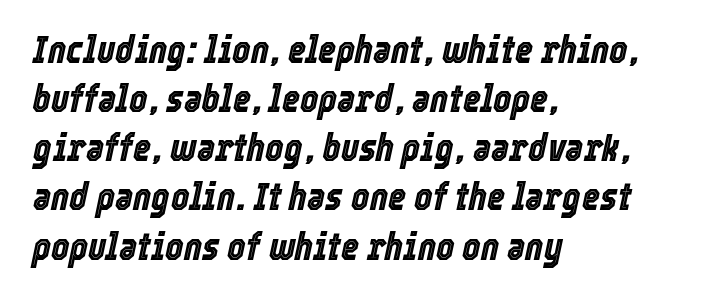
The image shows 39 px condensed type, italic (leaning right); set left-aligned, normal line spacing (1.26x), normal letter spacing, not underlined; a medium x-height.
